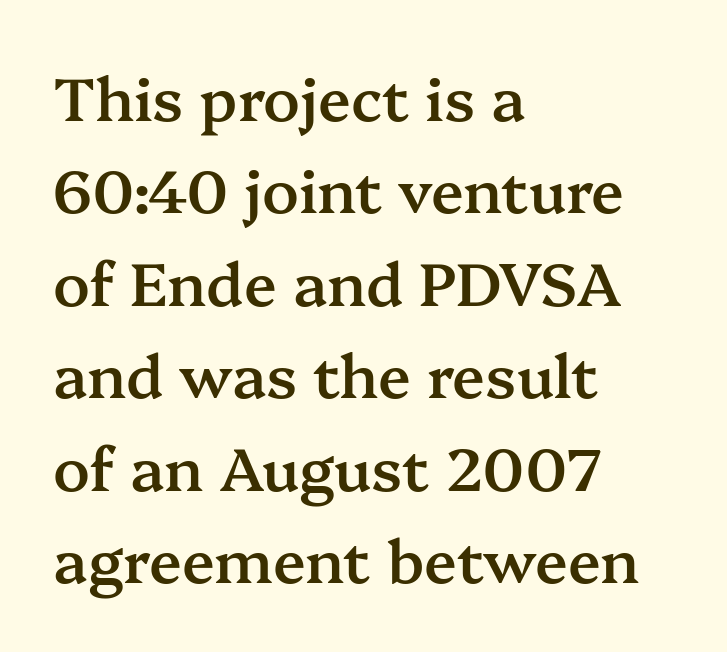
The image shows 60 px semibold serif type, upright; set left-aligned, normal line spacing (1.54x), normal letter spacing, not underlined; medium stroke contrast and a medium x-height.
